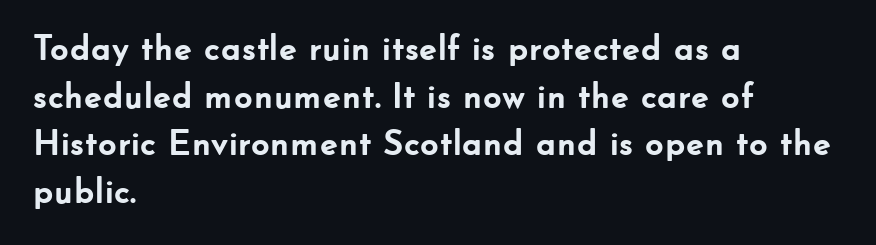
The rendering uses natural spacing where letterforms have individual widths. The setting favours the left margin, as ordinary paragraphs usually do. Observe the absence of serifs on each vertical stroke in this sample. Look at the stroke-to-counter ratio: heavy, a bold. The lettering holds an erect, upright posture throughout.
